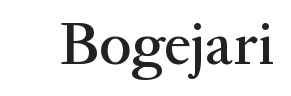
Q: Is the text italic (slanted)? A: No, it is upright.
Q: Is the typeface a serif or a sans-serif typeface? A: Serif.
Q: Is the text underlined? A: No.
Q: Is the spacing between letters normal or unusually wide? A: Normal.
Q: Width (condensed, normal, or wide)? A: Normal.
Q: Stroke contrast? A: Medium.
Q: x-height? A: Medium.
Q: Monospaced? A: No.
